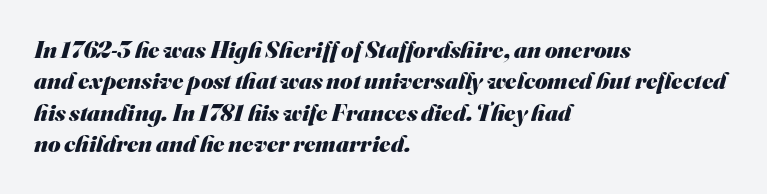
Q: Is the text bold? A: Yes.
Q: Is the text underlined? A: No.
Q: How is the paragraph aligned? A: Left-aligned.
Q: Is the spacing between letters normal or unusually wide? A: Normal.
Q: Is the spacing between lines tight, normal or loose? A: Normal.
